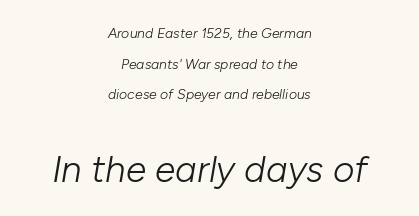
Q: Is the text bold? A: No.
Q: Is the text italic (slanted)? A: Yes, it leans right by about 10 degrees.
Q: Is the text underlined? A: No.
Q: How is the paragraph aligned? A: Centered.
Q: Is the spacing between letters normal or unusually wide? A: Normal.
Q: Is the spacing between lines tight, normal or loose? A: Loose.
Q: Which block of text is set in a larger size, the first (top) or the second (bottom)? A: The second (bottom) one.
Q: Width (condensed, normal, or wide)? A: Normal.
Q: Stroke contrast? A: Low.
Q: x-height? A: Medium.
Q: Monospaced? A: No.
